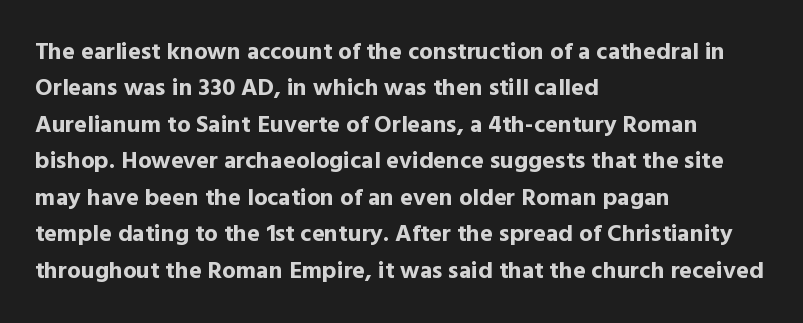
The image shows 24 px bold type, upright; set left-aligned, normal line spacing (1.52x), normal letter spacing, not underlined.
